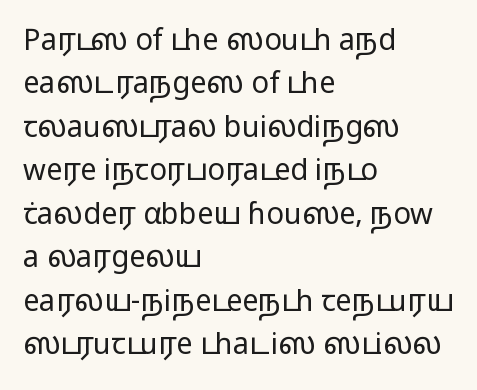
Unlike italic type, these characters show no tilt at all. Compared with typical body copy, the letter spacing here is the same. The string is rendered with underlining switched off. Does the type have serifs? No, each stem ends abruptly. The block of text has a typical density, with ordinary space between rows.
